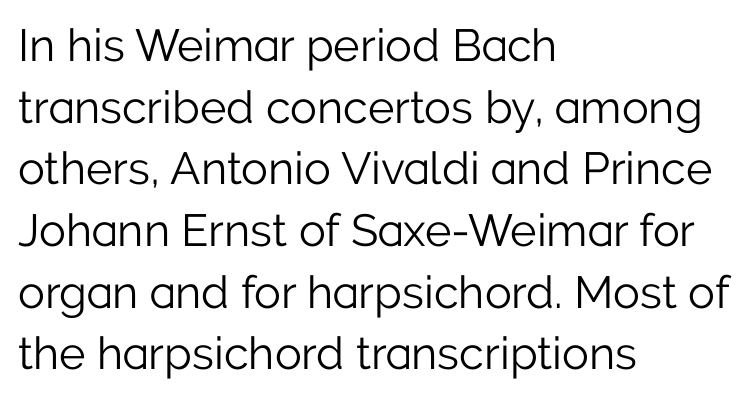
The image shows 45 px light sans-serif type, upright; set left-aligned, normal line spacing (1.37x), normal letter spacing, not underlined; low stroke contrast and a medium x-height.
